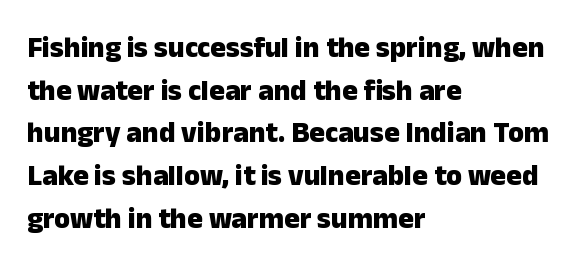
{"serif": "no", "italic": "no", "bold": "yes", "weight": "heavy", "width": "normal", "stroke_contrast": "low", "x_height": "medium", "monospaced": "no", "underline": "no", "align": "left", "line_spacing": "normal", "line_spacing_ratio": 1.47, "letter_spacing": "normal", "letter_spacing_em": 0.0, "glyph_px": 29}
